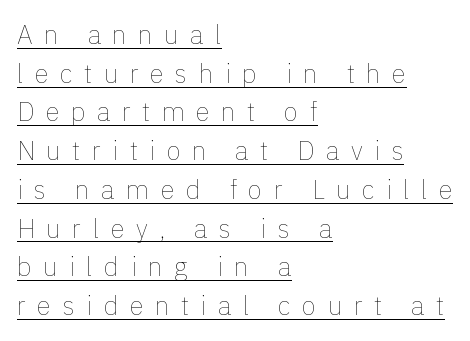
Where is the straight margin? On the left. You could only call the tracking loose — the letters float apart. In terms of leading, this rendering sits right in the middle. Quick note: not italic, upright.
